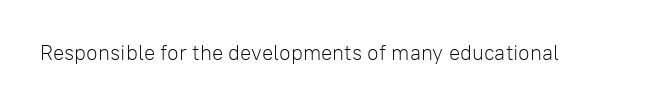
{"italic": "no", "bold": "no", "underline": "no", "letter_spacing": "normal", "letter_spacing_em": 0.0, "glyph_px": 21}
